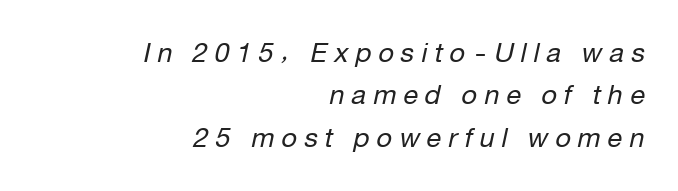
The image shows 27 px text type, italic (leaning right); set right-aligned, normal line spacing (1.57x), unusually wide letter spacing (+0.26 em), not underlined.
